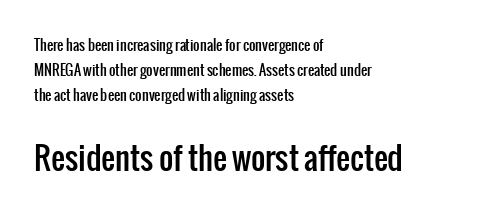
The image shows 31 px condensed sans-serif type, upright; set left-aligned, line spacing 1.8x, normal letter spacing, not underlined; the second (bottom) block is 2.21x larger; low stroke contrast and a medium x-height.
